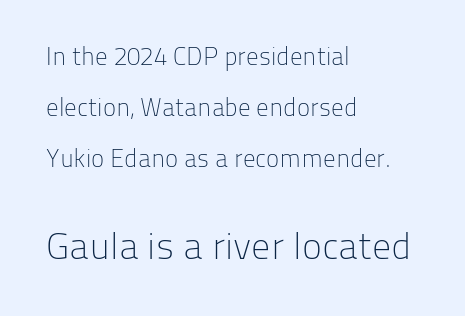
Does the bottom block carry the larger type? Yes, it does. Compared with typical body copy, the letter spacing here is the same. Each letter keeps its own natural width here, so spacing adapts to shape. Is this a sans? Yes — the strokes have no serifs. Posture: vertical. The typesetter chose a ragged-right arrangement here.
